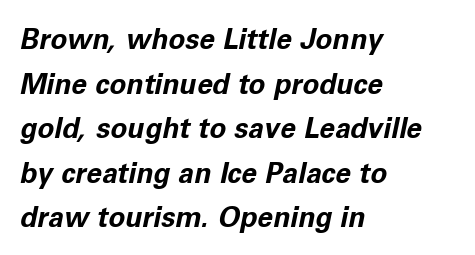
{"italic": "yes", "lean": "right", "slant_degrees": 11, "bold": "yes", "weight": "bold", "width": "normal", "stroke_contrast": "low", "x_height": "medium", "monospaced": "no", "underline": "no", "align": "left", "line_spacing": "normal", "line_spacing_ratio": 1.59, "letter_spacing": "normal", "letter_spacing_em": 0.0, "glyph_px": 28}
